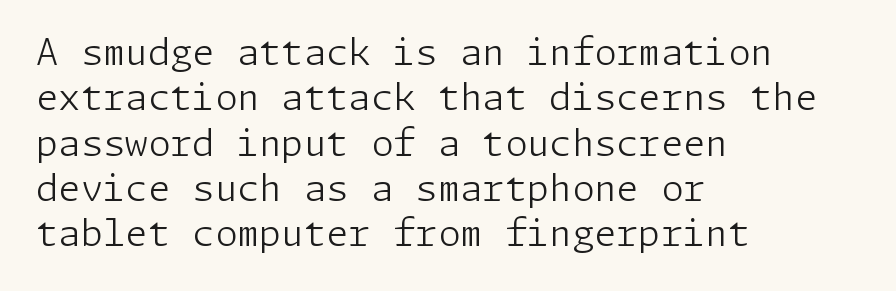
{"serif": "no", "italic": "no", "bold": "no", "weight": "light", "width": "normal", "stroke_contrast": "low", "x_height": "medium", "underline": "no", "align": "left", "line_spacing": "normal", "line_spacing_ratio": 1.26, "letter_spacing": "normal", "letter_spacing_em": 0.0, "glyph_px": 36}
